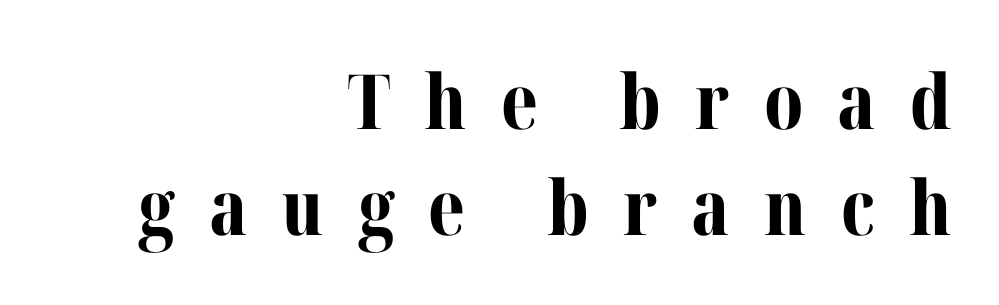
Q: Is the text bold? A: Yes.
Q: Is the text italic (slanted)? A: No, it is upright.
Q: Is the typeface a serif or a sans-serif typeface? A: Serif.
Q: Is the text underlined? A: No.
Q: How is the paragraph aligned? A: Right-aligned.
Q: Is the spacing between letters normal or unusually wide? A: Unusually wide.
Q: Is the spacing between lines tight, normal or loose? A: Normal.
Q: Width (condensed, normal, or wide)? A: Normal.
Q: Stroke contrast? A: Medium.
Q: x-height? A: Medium.
Q: Monospaced? A: No.
